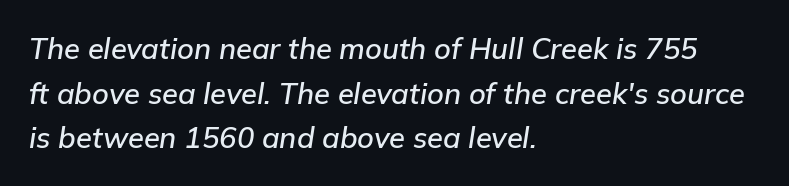
Is this a fixed-width face? No — the glyphs have proportional, varying widths. Each line starts at the same left margin while the right side varies. Default kerning and tracking; the words read as compact shapes. Decoration check: the copy has no underline. Compared with typical paragraphs, the rows here are spaced about the same. Quick note: italic.
